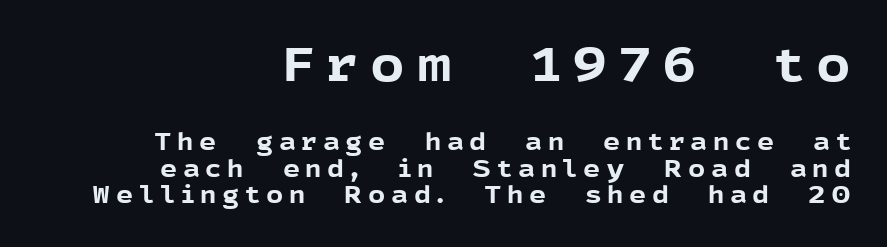
The image shows 48 px bold sans-serif type, upright; set right-aligned, tight line spacing (1.1x), unusually wide letter spacing (+0.23 em), not underlined; the first (top) block is 2.0x larger; a medium x-height.
